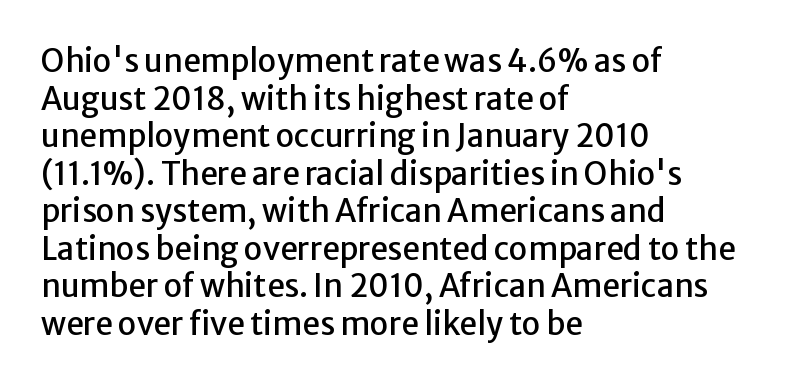
The image shows 31 px sans-serif type, upright; set left-aligned, line spacing 1.21x, normal letter spacing, not underlined; low stroke contrast and a medium x-height.
